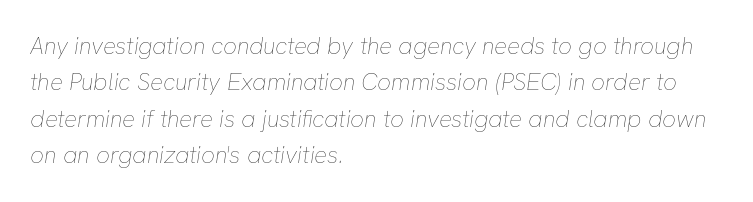
Q: Is the text bold? A: No.
Q: Is the text italic (slanted)? A: Yes, it leans right by about 8 degrees.
Q: Is the text underlined? A: No.
Q: How is the paragraph aligned? A: Left-aligned.
Q: Is the spacing between letters normal or unusually wide? A: Normal.
Q: Is the spacing between lines tight, normal or loose? A: Normal.
